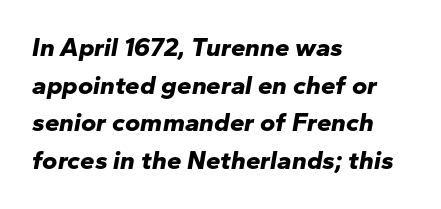
The image shows 26 px bold type, italic (leaning right); set left-aligned, normal line spacing (1.45x), normal letter spacing, not underlined.
